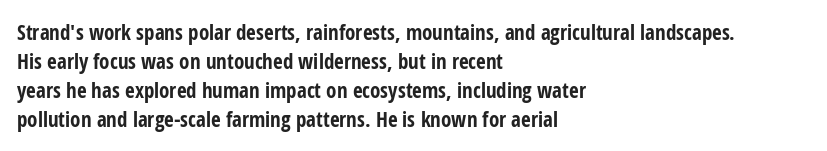
The lines are quadded left. These lines keep a tight, regular rhythm from letter to letter. The gap between lines stays unmarked. It's the straight-up-and-down kind of type. The rendering uses a moderate line-height, typical for paragraphs. Pretty heavy lettering here — definitely bold.
